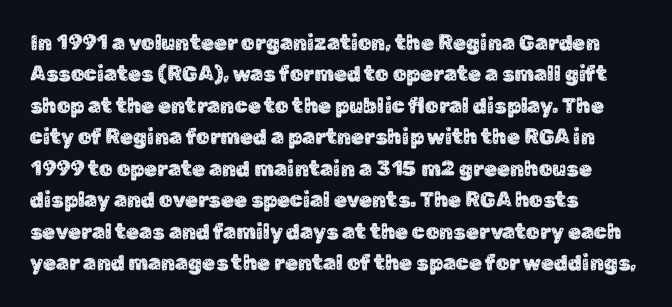
The image shows 21 px text type, upright; set left-aligned, normal line spacing (1.5x), normal letter spacing, not underlined.
